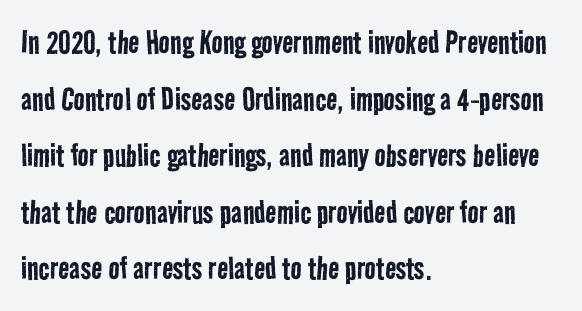
Q: Is the text bold? A: No.
Q: Is the typeface a serif or a sans-serif typeface? A: Sans-serif.
Q: Is the text underlined? A: No.
Q: How is the paragraph aligned? A: Left-aligned.
Q: Is the spacing between letters normal or unusually wide? A: Normal.
Q: Is the spacing between lines tight, normal or loose? A: Normal.
Q: Width (condensed, normal, or wide)? A: Condensed.
Q: Stroke contrast? A: Low.
Q: x-height? A: Medium.
Q: Monospaced? A: No.
